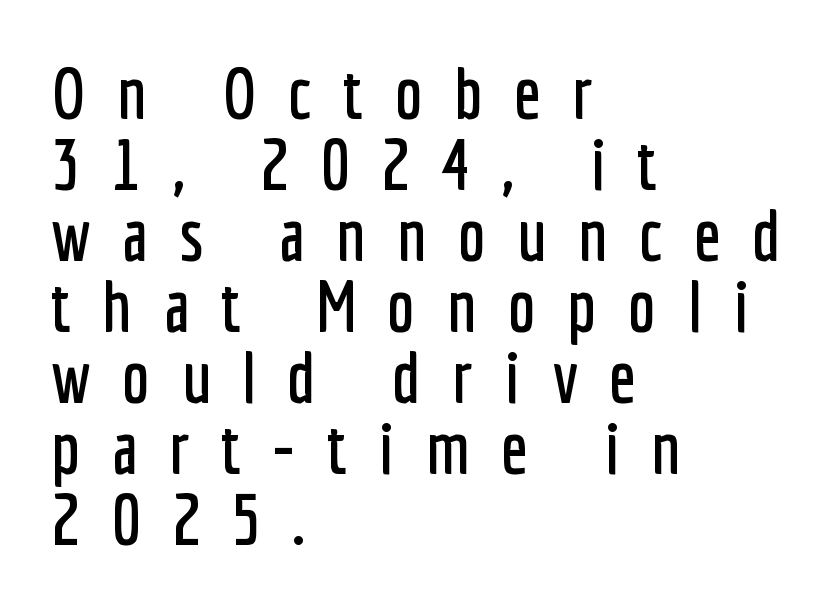
The foot of each line stays bare and open. There is plenty of visible air inserted between adjacent glyphs. The rendering shows plain stroke endings on the letterforms — a sans-serif design. This sample has the flowing, uneven cadence of proportional lettering.
